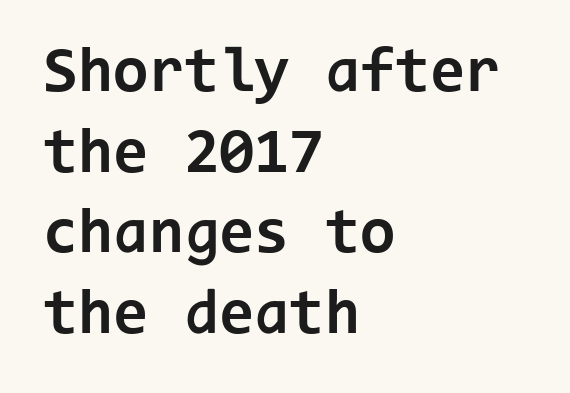
The image shows 64 px bold sans-serif type, upright, monospaced; set left-aligned, normal line spacing (1.26x), normal letter spacing, not underlined; low stroke contrast and a medium x-height.
